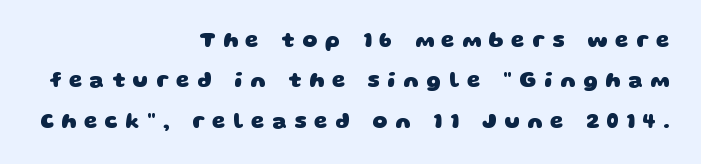
{"bold": "yes", "underline": "no", "align": "right", "line_spacing": "loose", "line_spacing_ratio": 1.92, "letter_spacing": "wide", "letter_spacing_em": 0.37, "glyph_px": 21}
